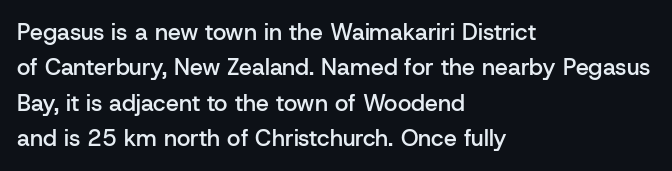
{"italic": "no", "bold": "semi", "underline": "no", "align": "left", "line_spacing": "normal", "line_spacing_ratio": 1.54, "letter_spacing": "normal", "letter_spacing_em": 0.0, "glyph_px": 23}
